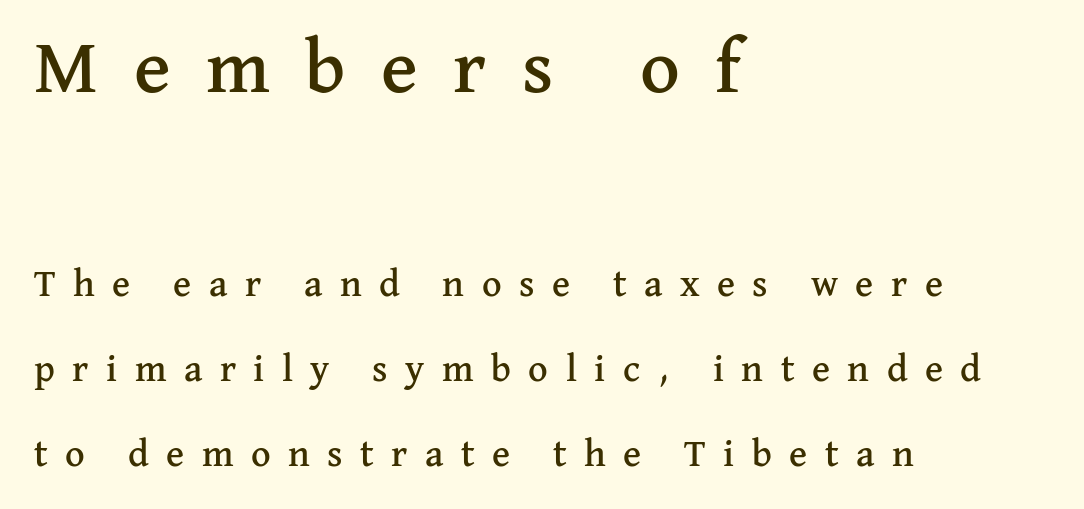
{"serif": "yes", "italic": "no", "width": "normal", "stroke_contrast": "medium", "x_height": "medium", "monospaced": "no", "underline": "no", "align": "left", "line_spacing": "loose", "line_spacing_ratio": 2.23, "letter_spacing": "wide", "letter_spacing_em": 0.46, "larger_block": "first", "size_ratio": 2.03, "glyph_px": 77}
